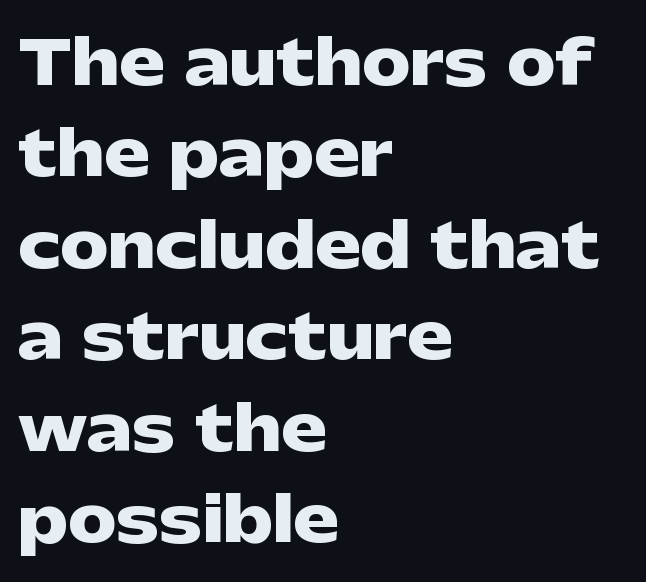
The passage shown is emphatically bold. Has an underline been added? It has not. A typesetter would call this proportional, since set widths differ per character. The lines sit at an ordinary, default distance from one another. A typesetter would call this zero additional tracking. Ordinary non-slanted type is in use.
